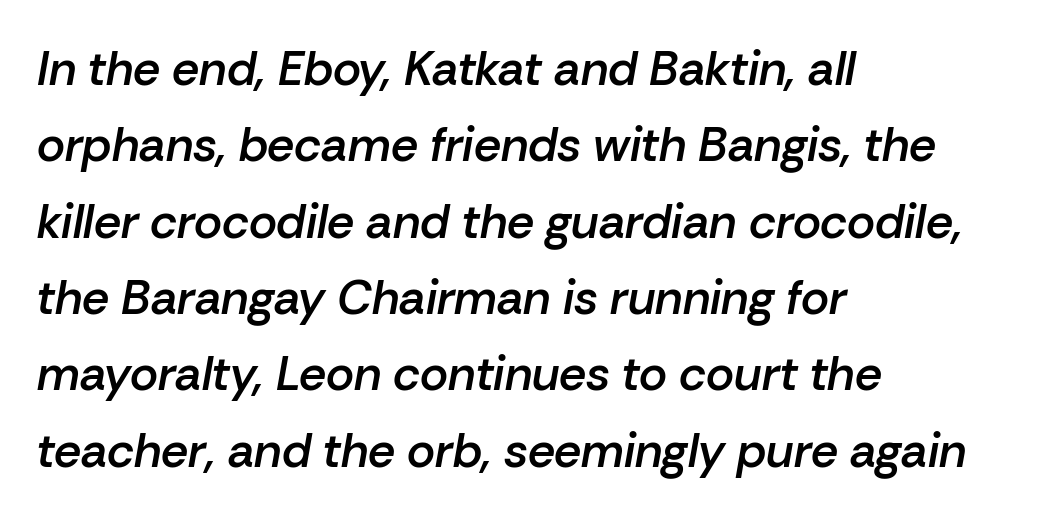
Q: Is the text bold? A: Semi-bold.
Q: Is the text italic (slanted)? A: Yes, it leans right by about 10 degrees.
Q: Is the text underlined? A: No.
Q: How is the paragraph aligned? A: Left-aligned.
Q: Is the spacing between letters normal or unusually wide? A: Normal.
Q: Is the spacing between lines tight, normal or loose? A: Normal.
Q: Width (condensed, normal, or wide)? A: Normal.
Q: Stroke contrast? A: Low.
Q: x-height? A: Medium.
Q: Monospaced? A: No.
